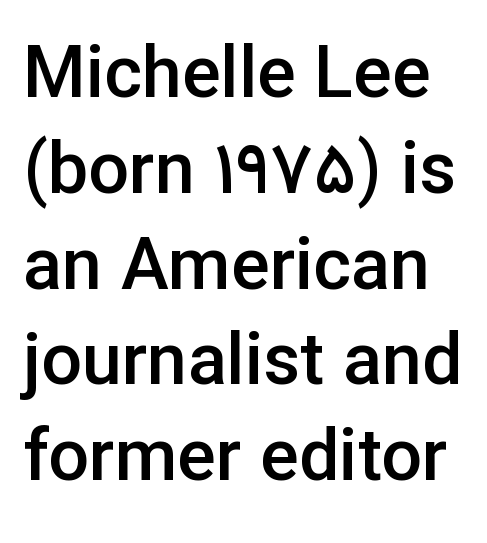
Q: Is the text bold? A: Semi-bold.
Q: Is the text italic (slanted)? A: No, it is upright.
Q: Is the typeface a serif or a sans-serif typeface? A: Sans-serif.
Q: Is the text underlined? A: No.
Q: Is the spacing between letters normal or unusually wide? A: Normal.
Q: Is the spacing between lines tight, normal or loose? A: Normal.
Q: Width (condensed, normal, or wide)? A: Normal.
Q: Stroke contrast? A: Low.
Q: x-height? A: Medium.
Q: Monospaced? A: No.
